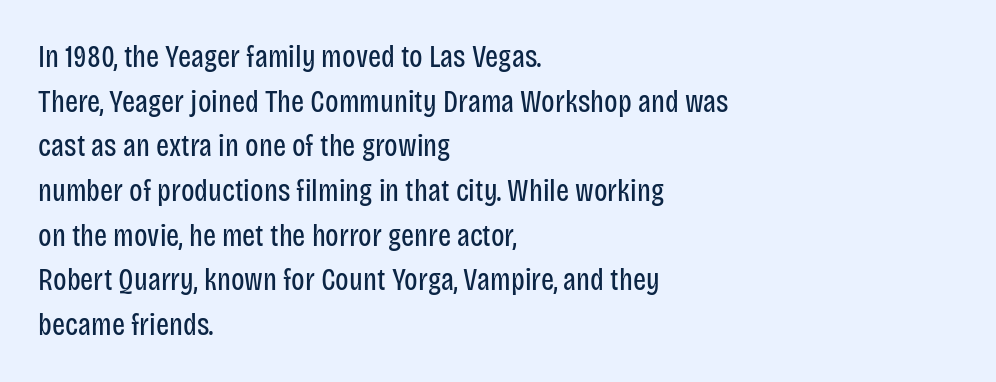
Q: Is the text bold? A: No.
Q: Is the text italic (slanted)? A: No, it is upright.
Q: Is the typeface a serif or a sans-serif typeface? A: Sans-serif.
Q: Is the text underlined? A: No.
Q: How is the paragraph aligned? A: Left-aligned.
Q: Is the spacing between letters normal or unusually wide? A: Normal.
Q: Is the spacing between lines tight, normal or loose? A: Normal.
Q: Width (condensed, normal, or wide)? A: Condensed.
Q: Stroke contrast? A: Low.
Q: x-height? A: Large.
Q: Monospaced? A: No.
